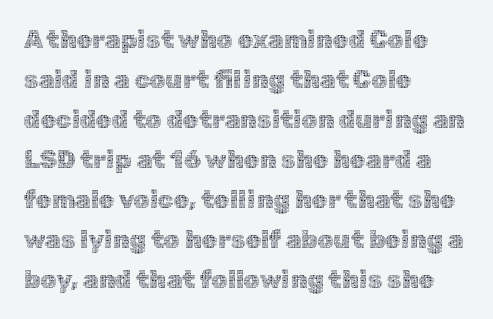
Q: Is the text bold? A: No.
Q: Is the text italic (slanted)? A: No, it is upright.
Q: Is the text underlined? A: No.
Q: How is the paragraph aligned? A: Left-aligned.
Q: Is the spacing between letters normal or unusually wide? A: Normal.
Q: Is the spacing between lines tight, normal or loose? A: Normal.
